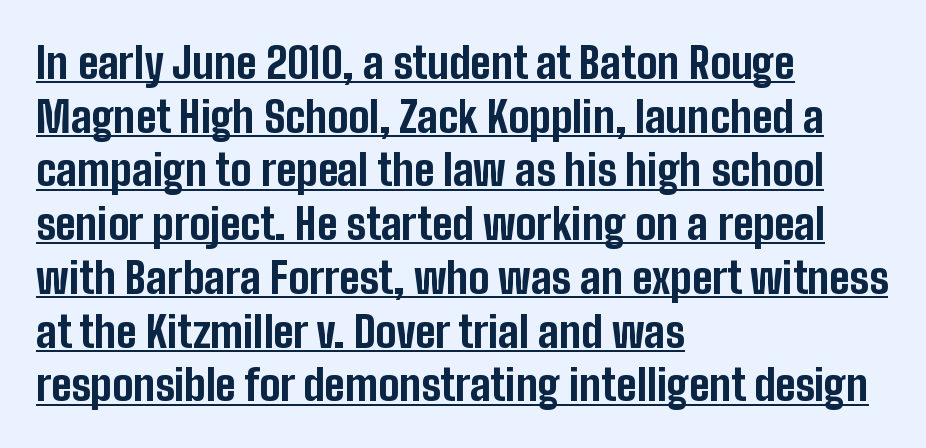
Q: Is the text bold? A: Yes.
Q: Is the text italic (slanted)? A: No, it is upright.
Q: Is the typeface a serif or a sans-serif typeface? A: Sans-serif.
Q: Is the text underlined? A: Yes.
Q: How is the paragraph aligned? A: Left-aligned.
Q: Is the spacing between letters normal or unusually wide? A: Normal.
Q: Is the spacing between lines tight, normal or loose? A: Normal.
Q: Width (condensed, normal, or wide)? A: Condensed.
Q: Stroke contrast? A: Low.
Q: x-height? A: Medium.
Q: Monospaced? A: No.
